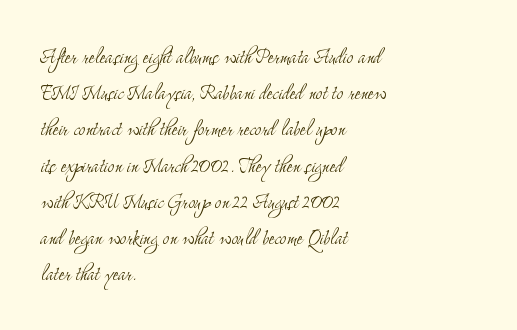
The image shows 25 px text type; set left-aligned, normal line spacing (1.45x), normal letter spacing, not underlined.
